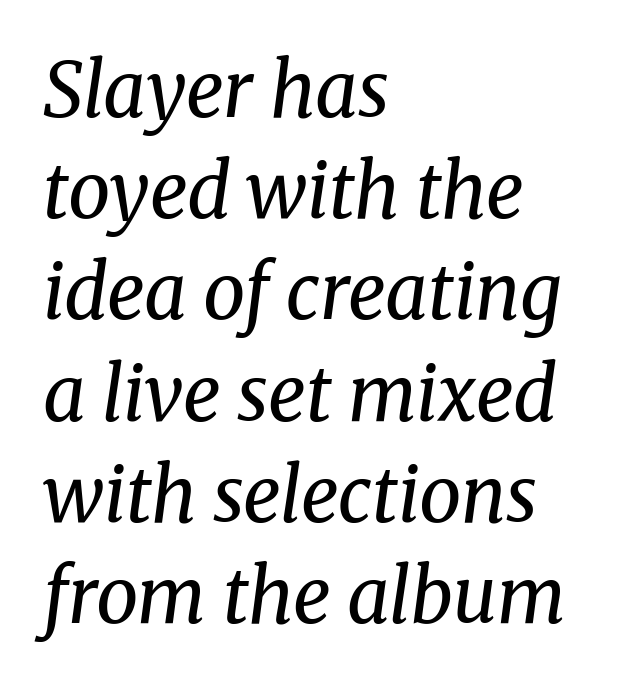
The image shows 75 px regular-weight serif type, italic (leaning right); set left-aligned, normal line spacing (1.35x), normal letter spacing, not underlined; medium stroke contrast and a medium x-height.
